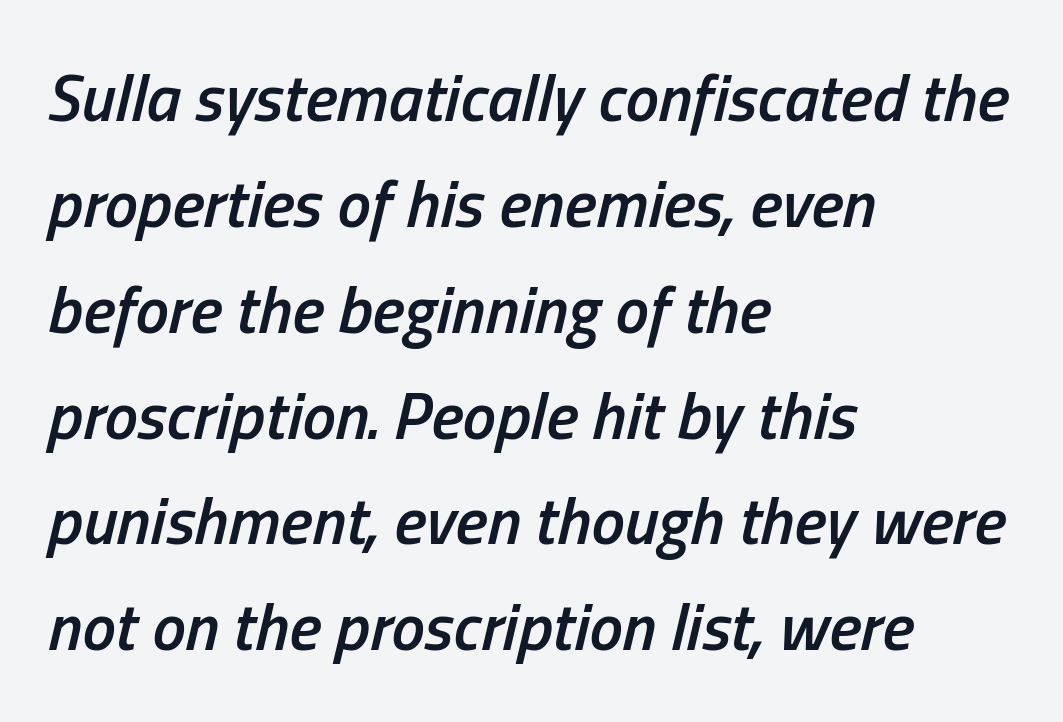
Q: Is the text bold? A: Semi-bold.
Q: Is the text italic (slanted)? A: Yes, it leans right by about 13 degrees.
Q: Is the text underlined? A: No.
Q: How is the paragraph aligned? A: Left-aligned.
Q: Is the spacing between letters normal or unusually wide? A: Normal.
Q: Is the spacing between lines tight, normal or loose? A: Normal.
Q: Width (condensed, normal, or wide)? A: Condensed.
Q: Stroke contrast? A: Low.
Q: x-height? A: Medium.
Q: Monospaced? A: No.
